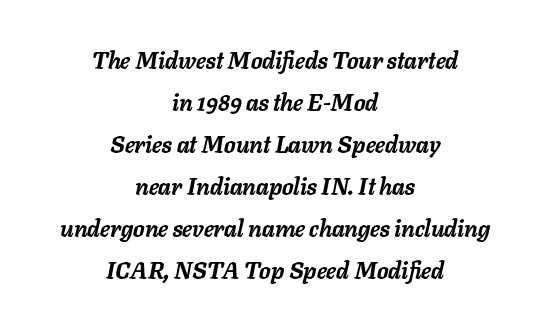
Q: Is the text bold? A: Yes.
Q: Is the text italic (slanted)? A: Yes, it leans right by about 11 degrees.
Q: Is the text underlined? A: No.
Q: How is the paragraph aligned? A: Centered.
Q: Is the spacing between letters normal or unusually wide? A: Normal.
